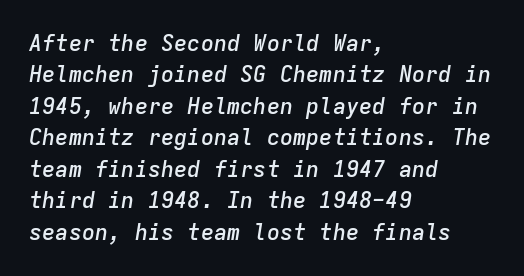
The image shows 22 px text type, italic (leaning right); set left-aligned, normal line spacing (1.43x), normal letter spacing, not underlined.
